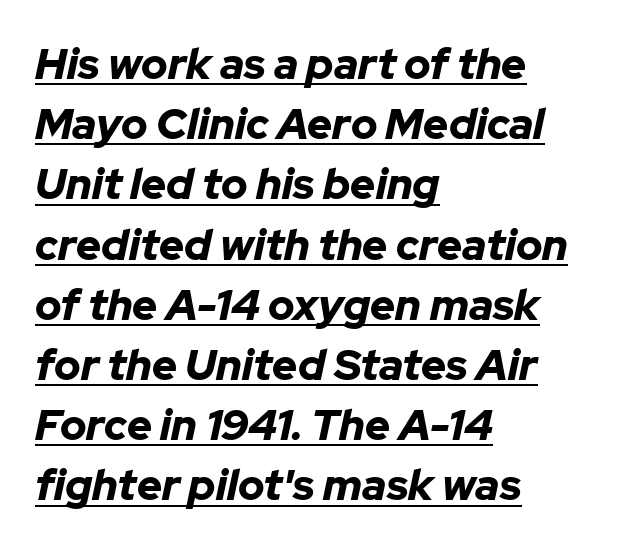
{"italic": "yes", "lean": "right", "slant_degrees": 12, "bold": "yes", "weight": "bold", "width": "normal", "stroke_contrast": "low", "x_height": "medium", "monospaced": "no", "underline": "yes", "align": "left", "line_spacing": "normal", "line_spacing_ratio": 1.4, "letter_spacing": "normal", "letter_spacing_em": 0.0, "glyph_px": 43}
